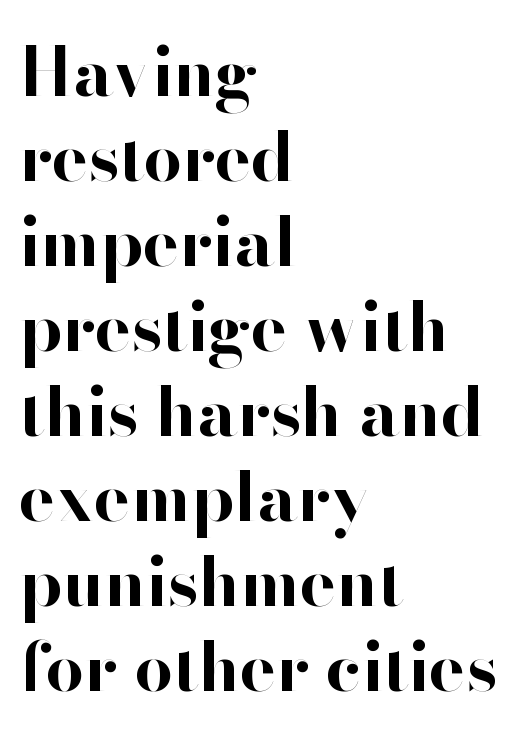
{"serif": "no", "italic": "no", "bold": "yes", "weight": "bold", "width": "normal", "stroke_contrast": "high", "x_height": "small", "monospaced": "no", "underline": "no", "align": "left", "line_spacing": "normal", "line_spacing_ratio": 1.25, "letter_spacing": "normal", "letter_spacing_em": 0.0, "glyph_px": 68}
